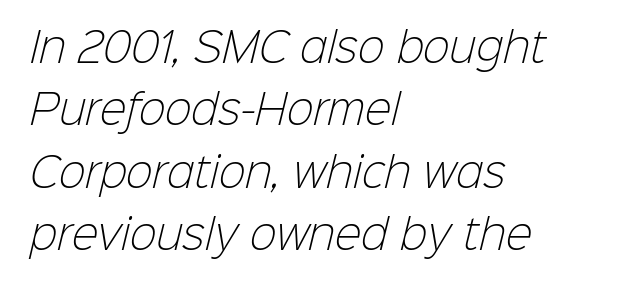
Each word holds together tightly as a unit, with standard inter-letter gaps. Nothing heavy about these letters — not bold at all. Notice how the passage keeps a crisp vertical edge on the left only. Glance below the letters and you will spot only blank space. The rendering uses natural spacing where letterforms have individual widths.
